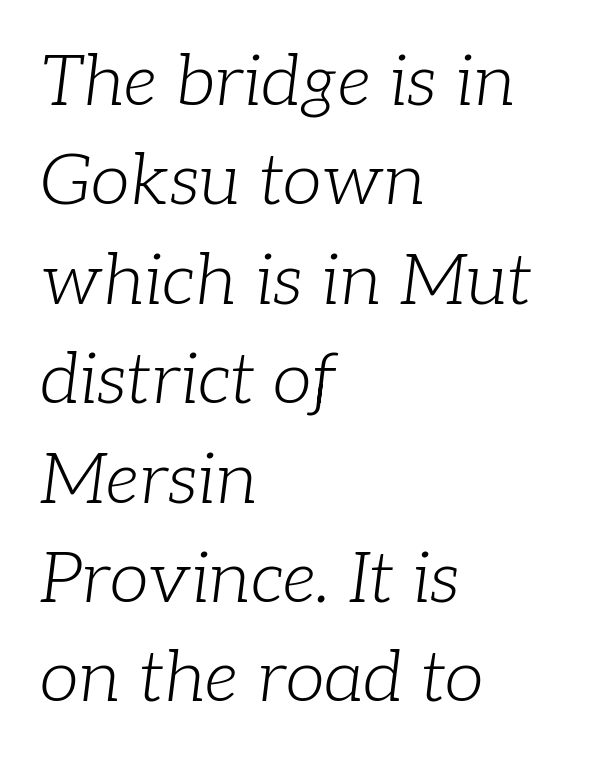
Q: Is the text bold? A: No.
Q: Is the text italic (slanted)? A: Yes, it leans right by about 7 degrees.
Q: Is the typeface a serif or a sans-serif typeface? A: Serif.
Q: Is the text underlined? A: No.
Q: How is the paragraph aligned? A: Left-aligned.
Q: Is the spacing between letters normal or unusually wide? A: Normal.
Q: Is the spacing between lines tight, normal or loose? A: Normal.
Q: Width (condensed, normal, or wide)? A: Normal.
Q: Stroke contrast? A: Low.
Q: x-height? A: Medium.
Q: Monospaced? A: No.
